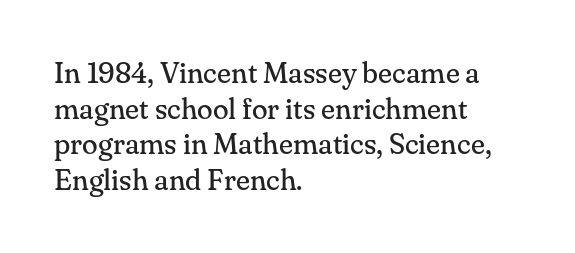
The letterforms sit at book weight or below. Anything drawn beneath the words? Only blank space. Proportional: the letters do not fall into vertical columns. This sample is left-justified, so line endings fall wherever the words run out. In terms of posture, this sample is upright.
